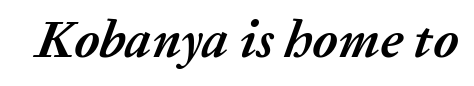
The image shows 53 px semibold type, italic (leaning right); set normal letter spacing, not underlined; medium stroke contrast and a medium x-height.
